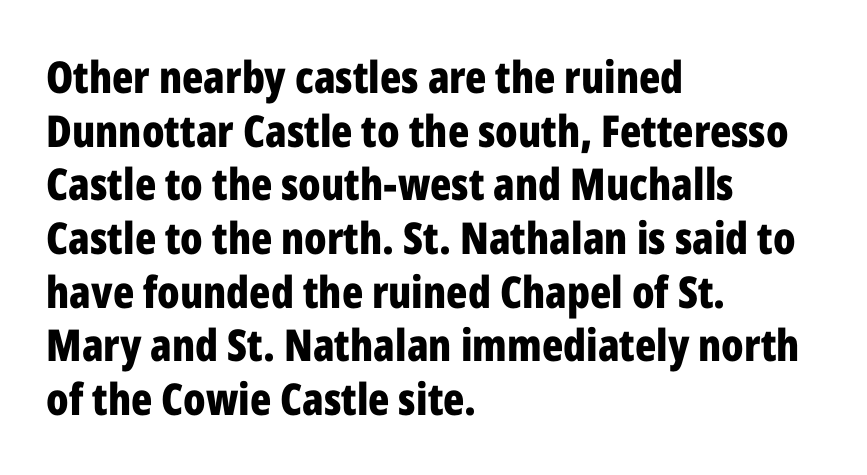
{"serif": "no", "italic": "no", "bold": "yes", "weight": "bold", "width": "condensed", "stroke_contrast": "low", "x_height": "medium", "monospaced": "no", "underline": "no", "align": "left", "line_spacing_ratio": 1.22, "letter_spacing": "normal", "letter_spacing_em": 0.0, "glyph_px": 44}
